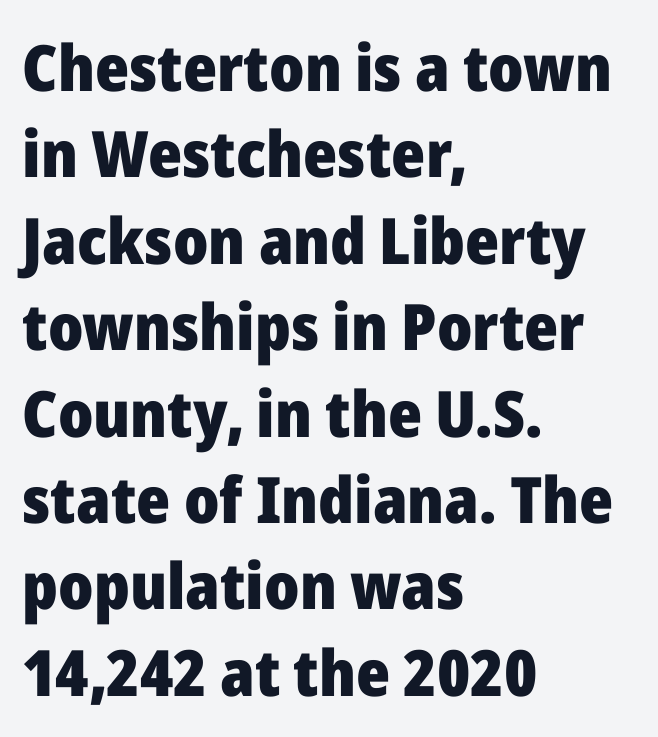
Q: Is the text bold? A: Yes.
Q: Is the text italic (slanted)? A: No, it is upright.
Q: Is the typeface a serif or a sans-serif typeface? A: Sans-serif.
Q: Is the text underlined? A: No.
Q: How is the paragraph aligned? A: Left-aligned.
Q: Is the spacing between letters normal or unusually wide? A: Normal.
Q: Is the spacing between lines tight, normal or loose? A: Normal.
Q: Width (condensed, normal, or wide)? A: Normal.
Q: Stroke contrast? A: Low.
Q: x-height? A: Medium.
Q: Monospaced? A: No.
